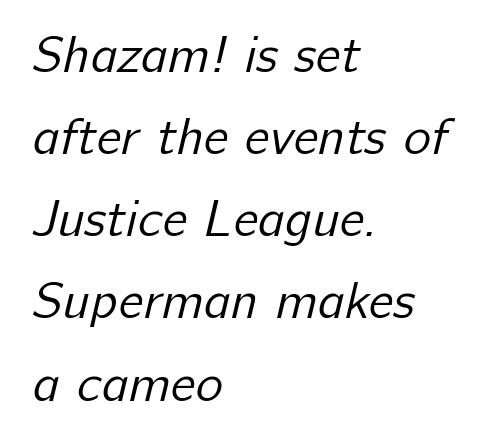
The image shows 52 px regular-weight sans-serif type; set left-aligned, normal line spacing (1.58x), normal letter spacing, not underlined; low stroke contrast and a medium x-height.
